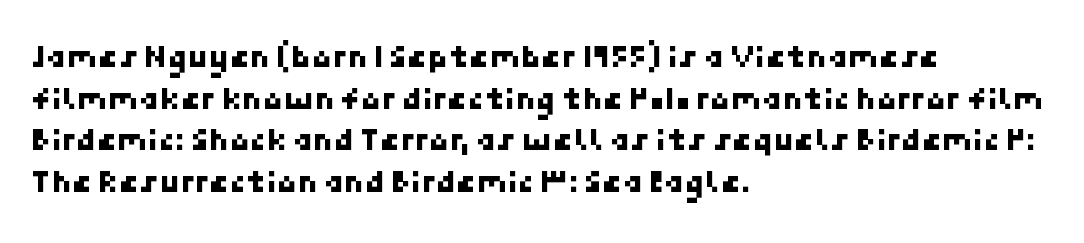
{"serif": "no", "width": "normal", "stroke_contrast": "low", "x_height": "medium", "underline": "no", "align": "left", "line_spacing": "normal", "line_spacing_ratio": 1.26, "letter_spacing": "normal", "letter_spacing_em": 0.0, "glyph_px": 33}
